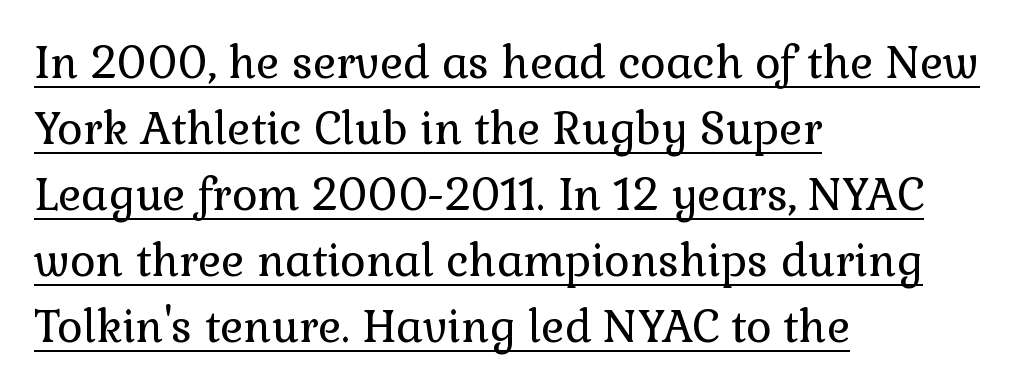
The image shows 44 px regular-weight serif type, upright; set left-aligned, normal line spacing (1.5x), normal letter spacing, underlined; a medium x-height.
